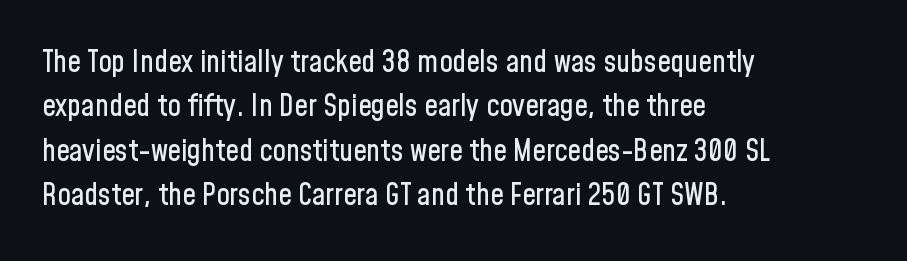
Q: Is the text italic (slanted)? A: No, it is upright.
Q: Is the typeface a serif or a sans-serif typeface? A: Sans-serif.
Q: Is the text underlined? A: No.
Q: How is the paragraph aligned? A: Left-aligned.
Q: Is the spacing between letters normal or unusually wide? A: Normal.
Q: Is the spacing between lines tight, normal or loose? A: Normal.
Q: Width (condensed, normal, or wide)? A: Condensed.
Q: Stroke contrast? A: Low.
Q: x-height? A: Medium.
Q: Monospaced? A: No.
